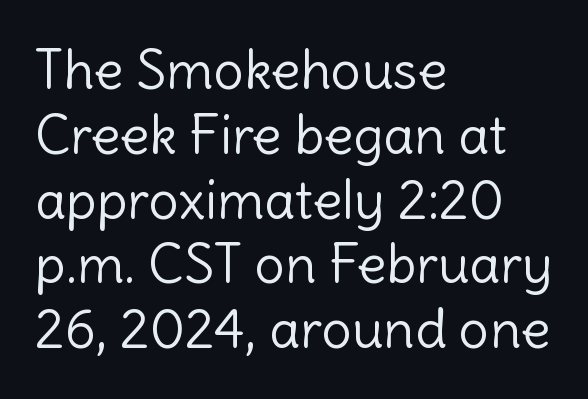
The image shows 54 px light sans-serif type, upright; set left-aligned, line spacing 1.2x, normal letter spacing, not underlined; a medium x-height.
